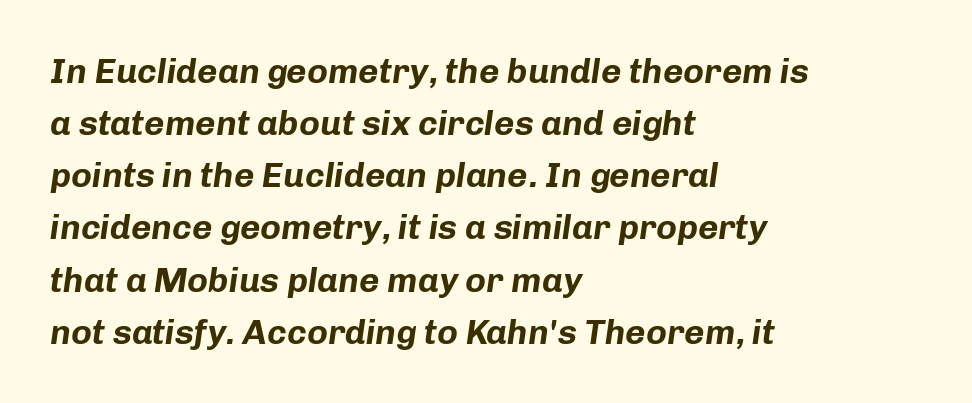
The passage shown is typed in a proportional face where columns would drift. Every letter is thick-stroked: bold, no question. Regular leading. A classic flush-left, rag-right setting is used for this passage. This rendering leaves character spacing at its baseline value. Does the lettering tilt? It does — this is italic.
